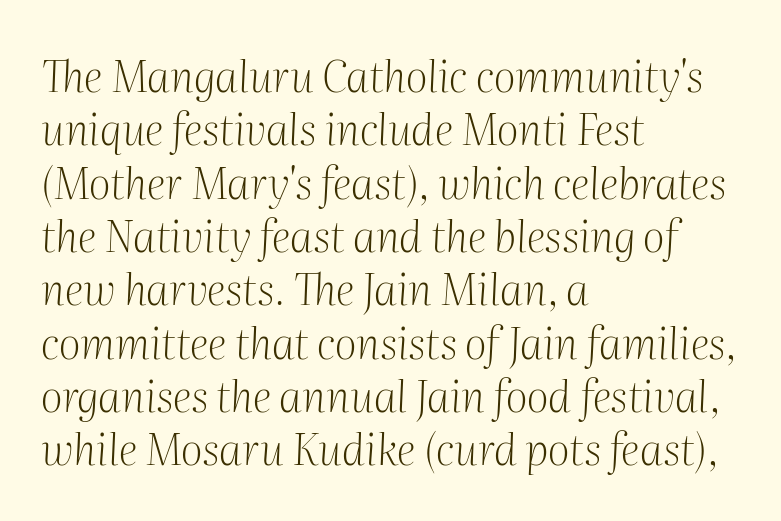
Q: Is the text bold? A: No.
Q: Is the text italic (slanted)? A: Yes, it leans right by about 2 degrees.
Q: Is the typeface a serif or a sans-serif typeface? A: Serif.
Q: Is the text underlined? A: No.
Q: How is the paragraph aligned? A: Left-aligned.
Q: Is the spacing between letters normal or unusually wide? A: Normal.
Q: Width (condensed, normal, or wide)? A: Normal.
Q: Stroke contrast? A: Medium.
Q: x-height? A: Medium.
Q: Monospaced? A: No.
